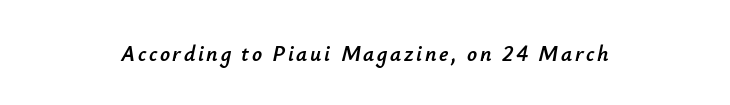
Q: Is the text italic (slanted)? A: Yes, it leans right by about 12 degrees.
Q: Is the text underlined? A: No.
Q: How is the paragraph aligned? A: Centered.
